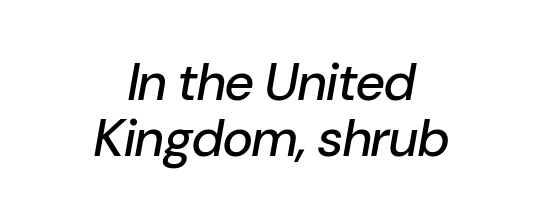
{"italic": "yes", "lean": "right", "slant_degrees": 10, "width": "normal", "stroke_contrast": "low", "x_height": "medium", "monospaced": "no", "underline": "no", "align": "center", "line_spacing": "tight", "line_spacing_ratio": 1.07, "letter_spacing": "normal", "letter_spacing_em": 0.0, "glyph_px": 52}
